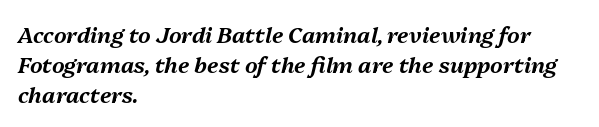
The gap between lines stays unmarked. These lines were composed using italics. Summary of vertical rhythm: regular, with standard interline spacing. The passage is arranged the way most books set body copy — flush left.
